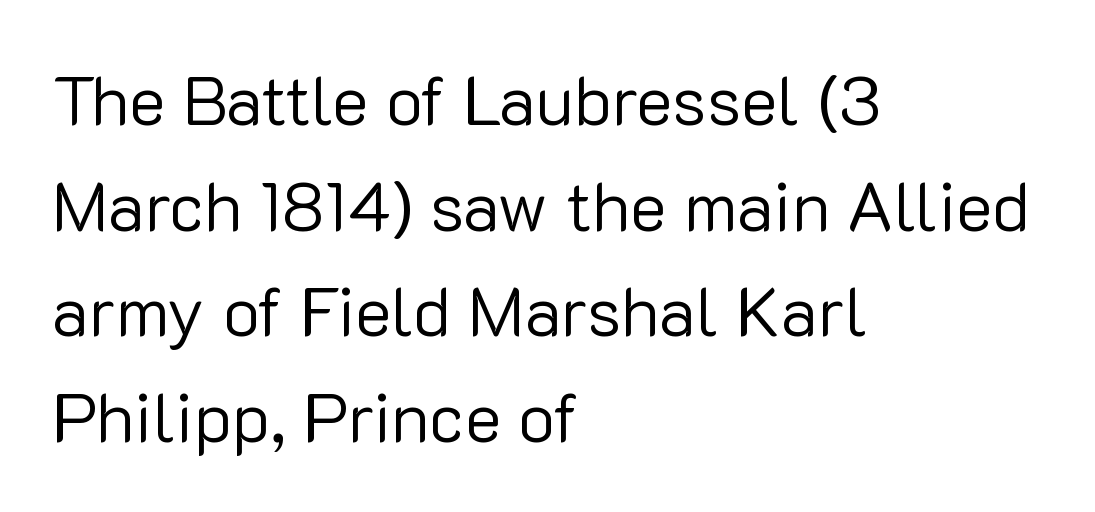
The image shows 69 px regular-weight sans-serif type, upright; set left-aligned, normal line spacing (1.53x), normal letter spacing, not underlined; low stroke contrast and a medium x-height.
